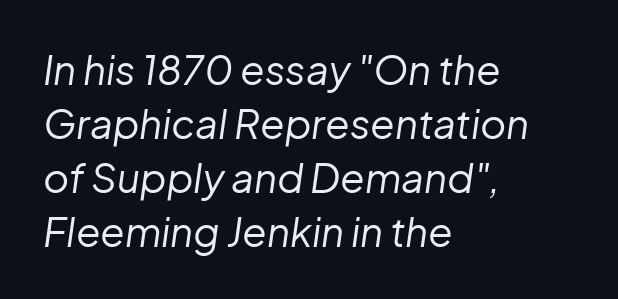
{"italic": "yes", "lean": "right", "slant_degrees": 8, "bold": "no", "weight": "regular", "width": "normal", "stroke_contrast": "low", "x_height": "medium", "monospaced": "no", "underline": "no", "align": "left", "line_spacing": "normal", "line_spacing_ratio": 1.35, "letter_spacing": "normal", "letter_spacing_em": 0.0, "glyph_px": 40}
